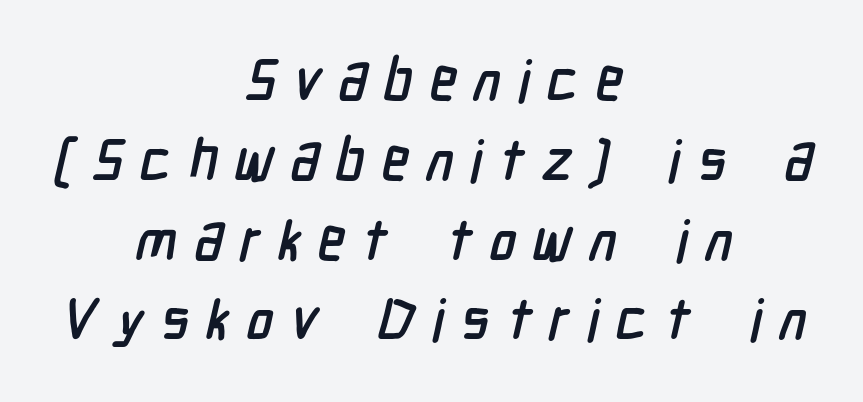
Q: Is the typeface a serif or a sans-serif typeface? A: Sans-serif.
Q: Is the text underlined? A: No.
Q: How is the paragraph aligned? A: Centered.
Q: Is the spacing between letters normal or unusually wide? A: Unusually wide.
Q: Is the spacing between lines tight, normal or loose? A: Normal.
Q: Width (condensed, normal, or wide)? A: Condensed.
Q: Stroke contrast? A: Low.
Q: x-height? A: Medium.
Q: Monospaced? A: No.
